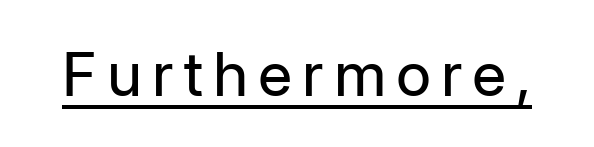
Are there feet on the stems? There aren't — it's a sans. Each letter keeps its own natural width here, so spacing adapts to shape. The sample's only ornament is a line tracing under the words. The lettering holds an erect, upright posture throughout. Bold? No — there's no thickening of the strokes.
